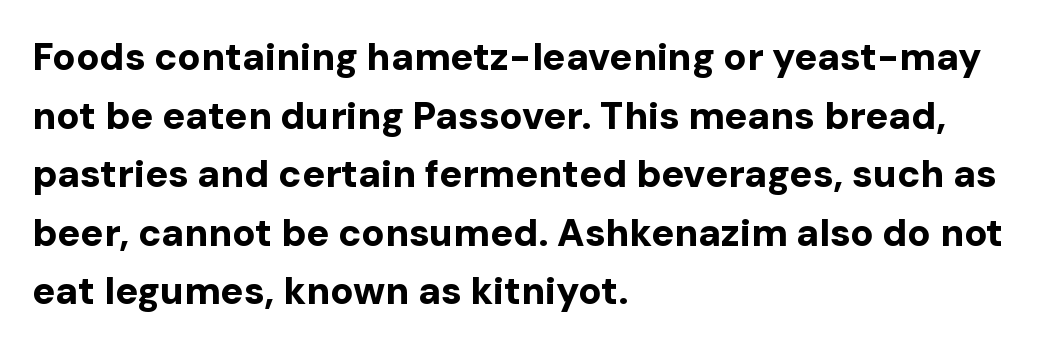
Is there much room between lines? A standard amount, neither cramped nor airy. The letterforms sit shoulder to shoulder at normal distance. The zone under the glyphs is completely vacant. When letters stand straight like this, we call the style roman or upright. Heft: maximum for text — a bold.
